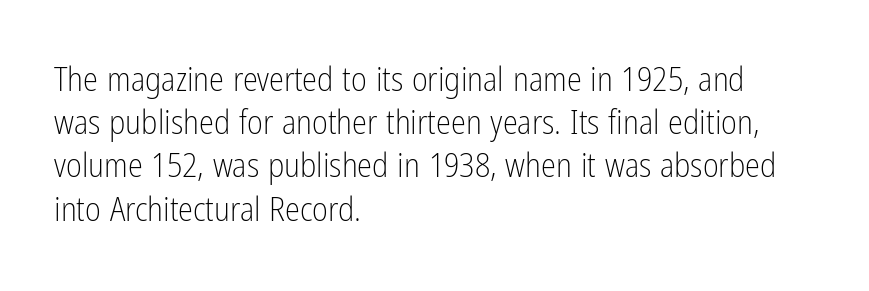
The image shows 34 px light, condensed sans-serif type, upright; set left-aligned, normal line spacing (1.27x), normal letter spacing, not underlined; low stroke contrast and a medium x-height.
